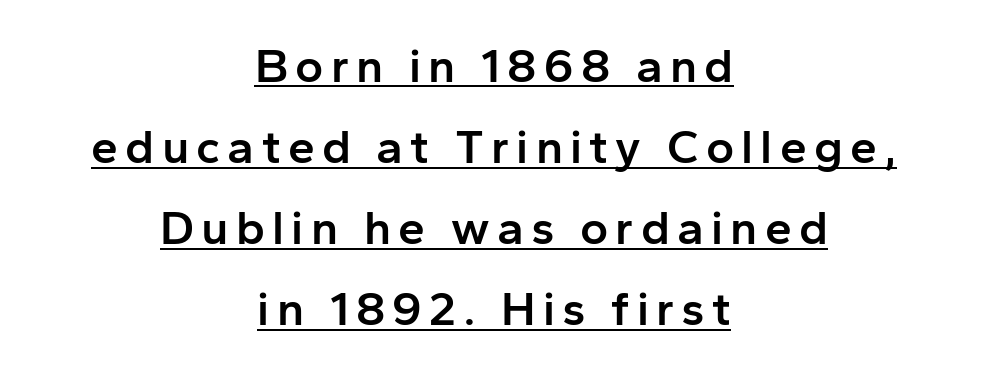
Q: Is the text bold? A: Semi-bold.
Q: Is the text italic (slanted)? A: No, it is upright.
Q: Is the typeface a serif or a sans-serif typeface? A: Sans-serif.
Q: Is the text underlined? A: Yes.
Q: How is the paragraph aligned? A: Centered.
Q: Is the spacing between lines tight, normal or loose? A: Normal.
Q: Width (condensed, normal, or wide)? A: Normal.
Q: Stroke contrast? A: Low.
Q: x-height? A: Medium.
Q: Monospaced? A: No.
